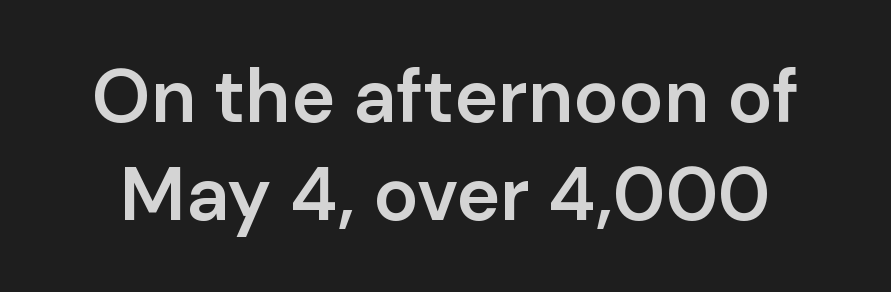
Vertical spacing — default. If you drew a line through each stem, it would be perfectly vertical. Glance below the letters and you will spot only blank space. Words appear dense and cohesive because spacing is normal. These words are printed semibold, heavier than regular yet not bold.
